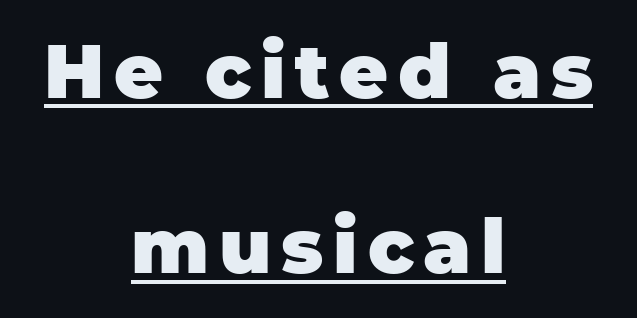
The image shows 75 px heavy sans-serif type, upright; set centered, loose line spacing (2.34x), underlined; low stroke contrast and a large x-height.
